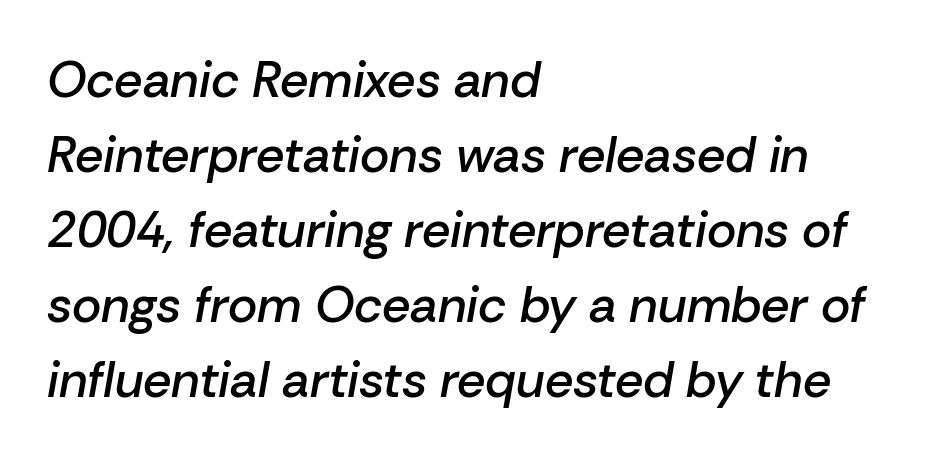
These lines are set flush left with a ragged right edge. Interline gaps are of average width in this sample. The gap between lines stays unmarked. Inter-character spacing is left at the font's built-in metrics.
